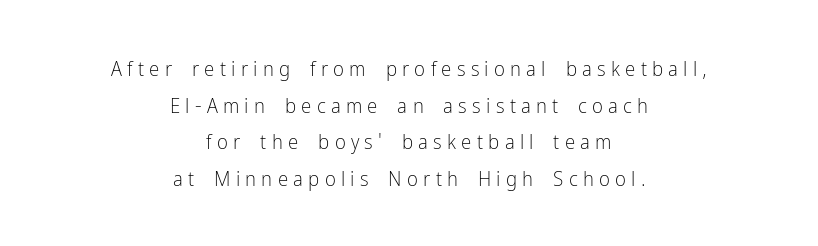
The image shows 21 px text type, upright; set centered, line spacing 1.74x, unusually wide letter spacing (+0.25 em), not underlined.
